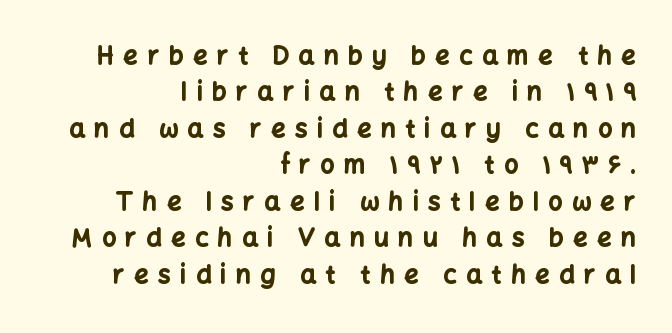
{"italic": "no", "bold": "yes", "underline": "no", "align": "right", "line_spacing": "normal", "line_spacing_ratio": 1.46, "letter_spacing": "wide", "letter_spacing_em": 0.38, "glyph_px": 25}
